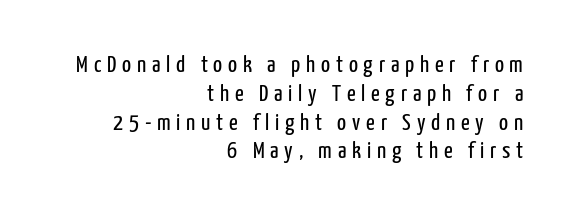
Leftover space on each line is placed entirely before the opening word. These glyphs show unthickened strokes, regular width or finer. Ordinary non-slanted type is in use. The zone under the glyphs is completely vacant.
